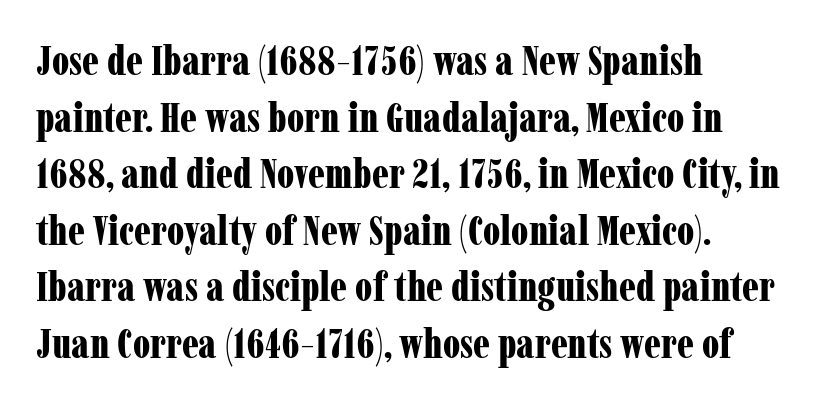
The image shows 41 px bold, condensed serif type, upright; set left-aligned, normal line spacing (1.38x), normal letter spacing, not underlined; low stroke contrast and a medium x-height.
